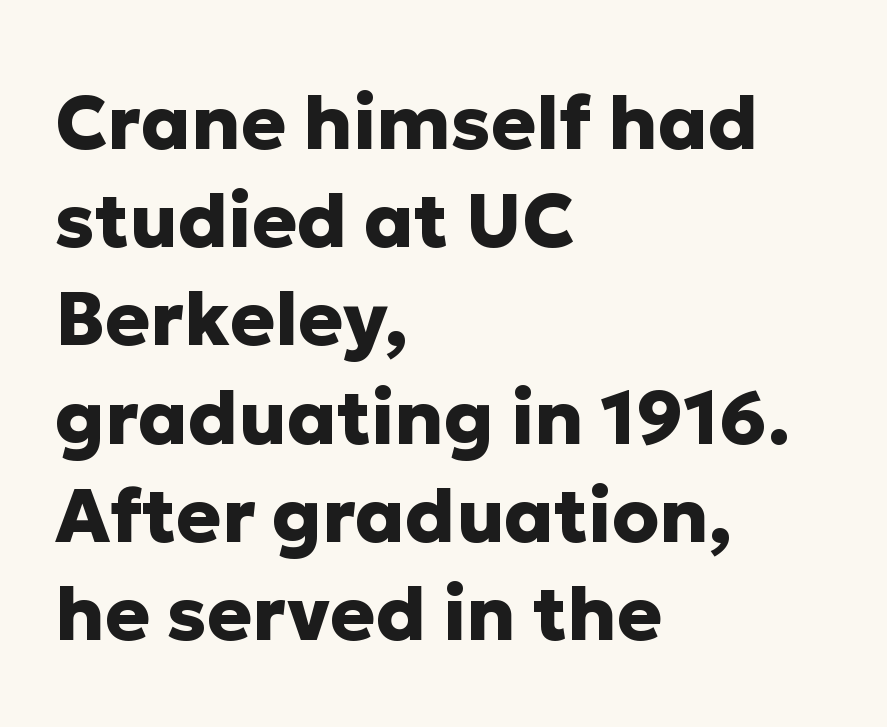
Is there much room between lines? A standard amount, neither cramped nor airy. Beneath every word, the page is bare. Does the lettering tilt? It doesn't — this is upright. The rendering uses a bold face; every stroke is thick and dark. Where is the straight margin? On the left.
